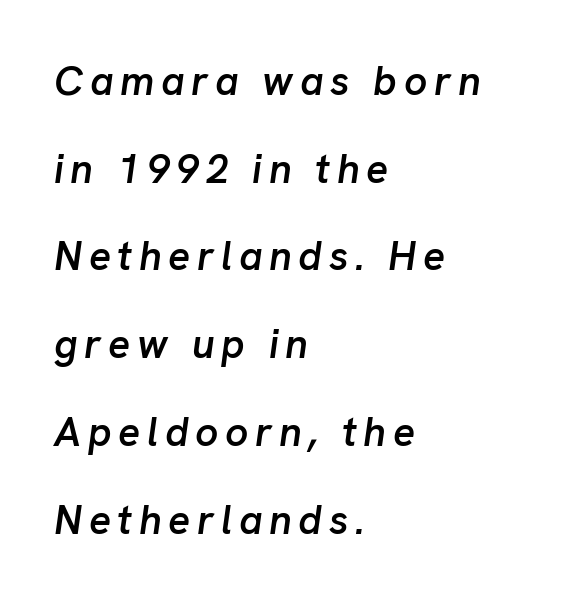
The image shows 41 px semibold type, italic (leaning right); set left-aligned, loose line spacing (2.14x), not underlined; low stroke contrast and a medium x-height.
